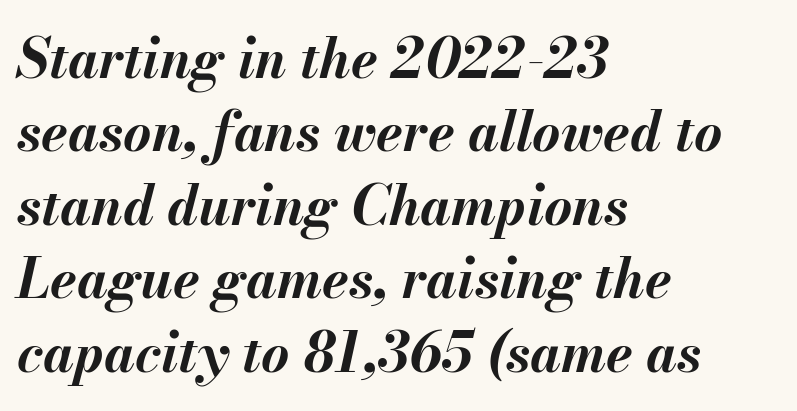
Q: Is the text bold? A: Yes.
Q: Is the text italic (slanted)? A: Yes, it leans right by about 13 degrees.
Q: Is the text underlined? A: No.
Q: How is the paragraph aligned? A: Left-aligned.
Q: Is the spacing between letters normal or unusually wide? A: Normal.
Q: Is the spacing between lines tight, normal or loose? A: Normal.
Q: Width (condensed, normal, or wide)? A: Normal.
Q: Stroke contrast? A: Medium.
Q: x-height? A: Small.
Q: Monospaced? A: No.
